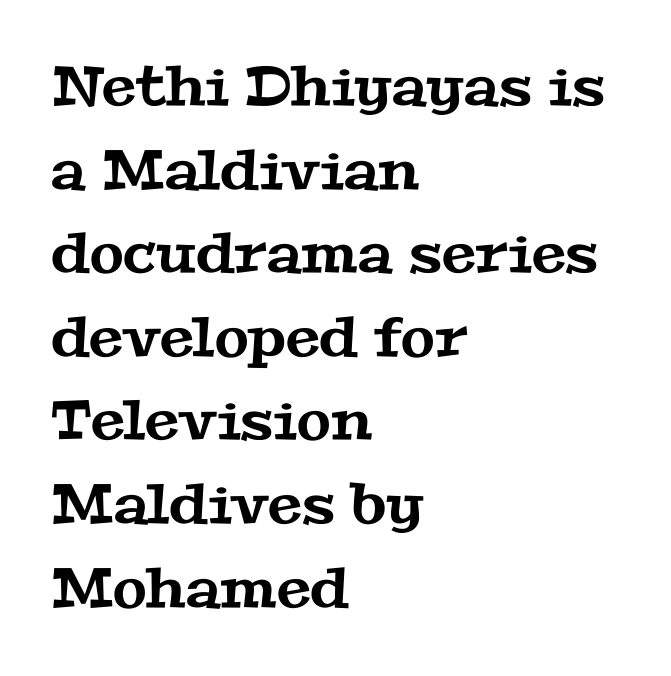
The image shows 55 px wide serif type; set left-aligned, normal line spacing (1.52x), normal letter spacing, not underlined; medium stroke contrast and a medium x-height.
